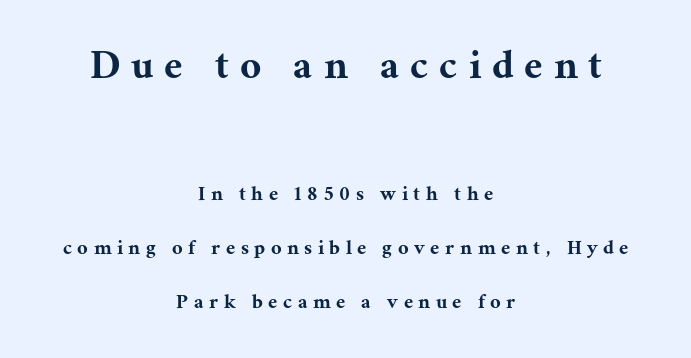
The strip under each line holds only bare page. Type size steps down from the first block to the second. No italicization has been applied; the sample stays upright. Line spacing here is loose. These lines are centered, leaving both edges ragged.
